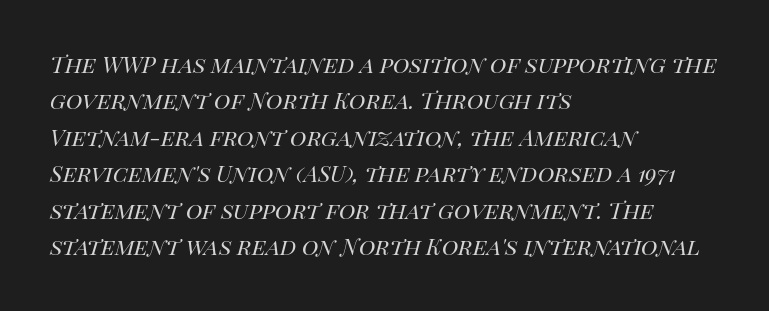
Q: Is the text bold? A: No.
Q: Is the text italic (slanted)? A: Yes, it leans right by about 14 degrees.
Q: Is the text underlined? A: No.
Q: How is the paragraph aligned? A: Left-aligned.
Q: Is the spacing between letters normal or unusually wide? A: Normal.
Q: Is the spacing between lines tight, normal or loose? A: Normal.
Q: Width (condensed, normal, or wide)? A: Normal.
Q: Stroke contrast? A: High.
Q: x-height? A: Large.
Q: Monospaced? A: No.
